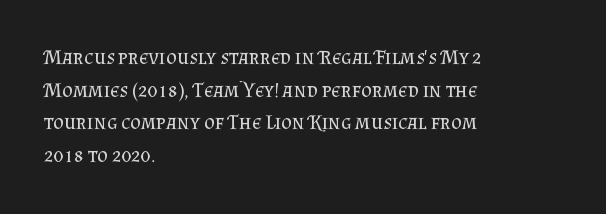
The image shows 21 px text type, upright; set left-aligned, normal line spacing (1.55x), normal letter spacing, not underlined.
